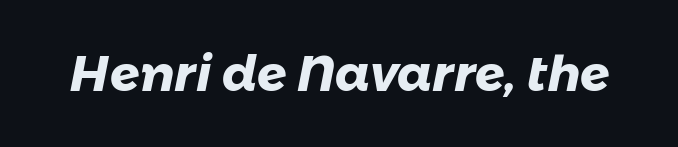
{"serif": "no", "bold": "yes", "weight": "heavy", "width": "normal", "stroke_contrast": "low", "x_height": "medium", "monospaced": "no", "underline": "no", "letter_spacing": "normal", "letter_spacing_em": 0.0, "glyph_px": 49}
